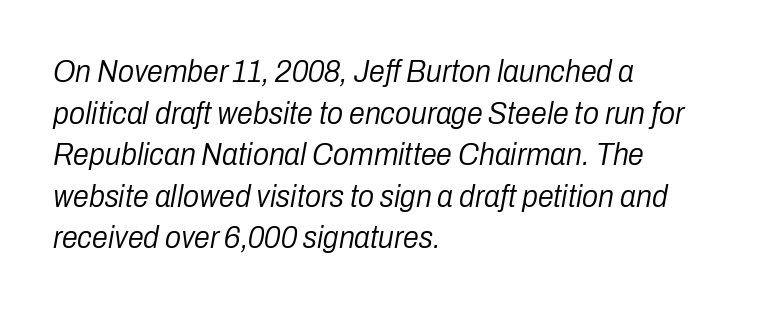
The image shows 32 px light, condensed type, italic (leaning right); set left-aligned, normal line spacing (1.3x), normal letter spacing, not underlined; low stroke contrast and a medium x-height.
